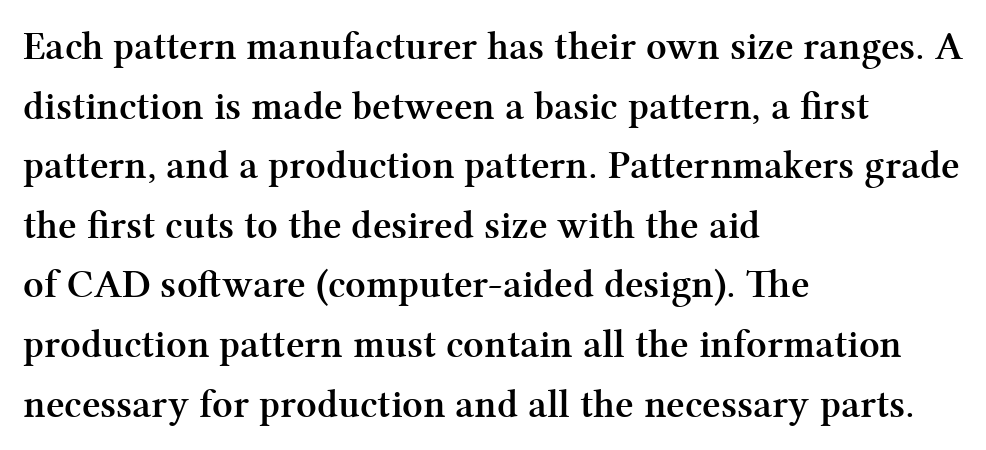
The image shows 40 px semibold serif type, upright; set left-aligned, normal line spacing (1.49x), normal letter spacing, not underlined; medium stroke contrast and a medium x-height.
